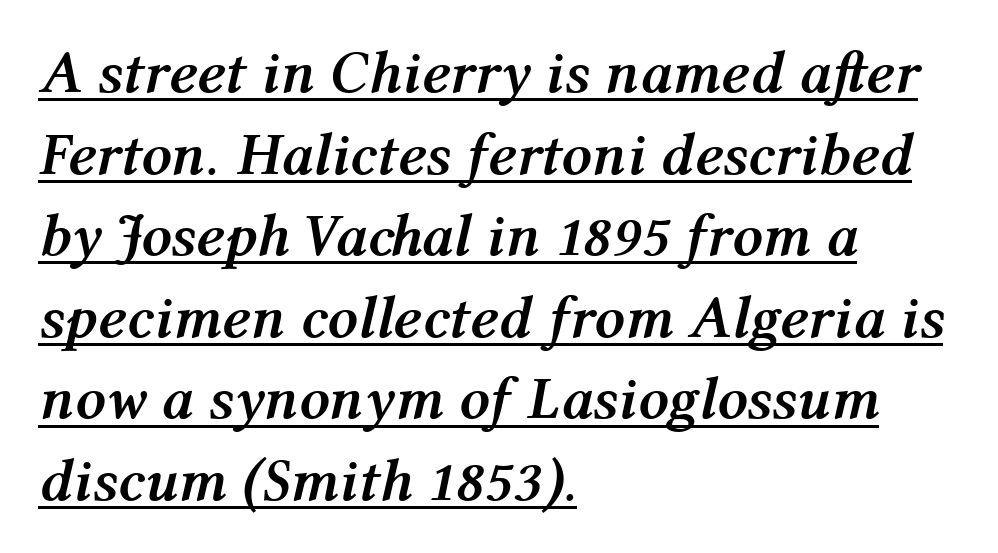
{"italic": "yes", "lean": "right", "slant_degrees": 12, "bold": "yes", "weight": "semibold", "width": "normal", "stroke_contrast": "medium", "x_height": "medium", "monospaced": "no", "underline": "yes", "align": "left", "line_spacing": "normal", "line_spacing_ratio": 1.36, "letter_spacing": "normal", "letter_spacing_em": 0.0, "glyph_px": 60}
